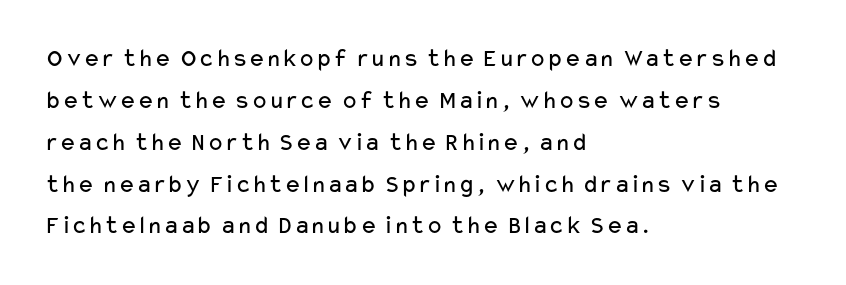
The image shows 26 px text type, upright; set left-aligned, normal line spacing (1.61x), normal letter spacing, not underlined.
